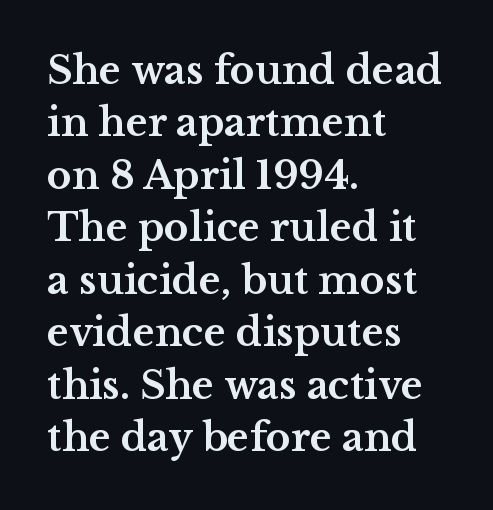
The image shows 38 px bold, wide serif type, upright; set left-aligned, normal line spacing (1.38x), normal letter spacing, not underlined; medium stroke contrast and a medium x-height.
